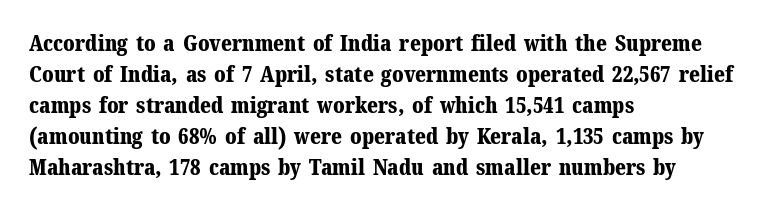
{"italic": "no", "bold": "yes", "underline": "no", "align": "left", "line_spacing": "normal", "line_spacing_ratio": 1.41, "letter_spacing": "normal", "letter_spacing_em": 0.0, "glyph_px": 22}
